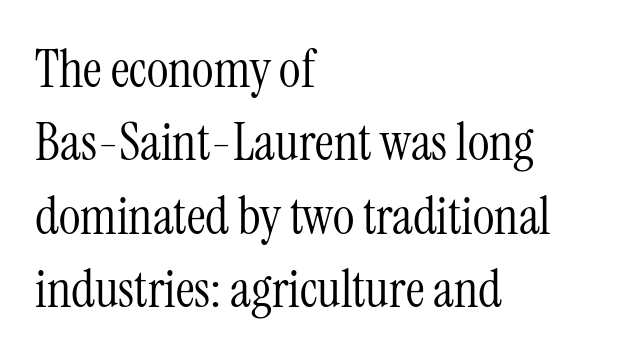
{"serif": "yes", "italic": "no", "bold": "no", "weight": "light", "width": "condensed", "stroke_contrast": "medium", "x_height": "medium", "monospaced": "no", "underline": "no", "align": "left", "line_spacing": "normal", "line_spacing_ratio": 1.41, "letter_spacing": "normal", "letter_spacing_em": 0.0, "glyph_px": 52}
